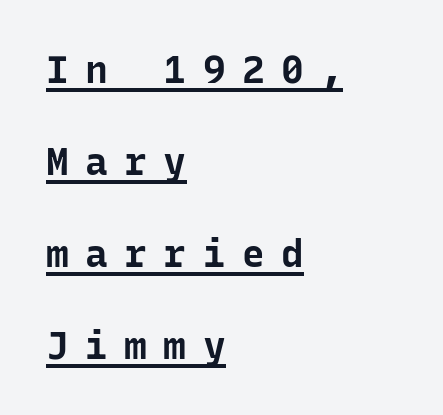
The string is rendered with underlining switched on. Notice the wide empty band between every row — that's loose leading. A typesetter would call this heavily tracked-out type. The letters stand straight up with perfectly vertical stems. To sum up the face: it is a sans, with no serifs. If you drew a ruler down the left edge, every line would touch it.
